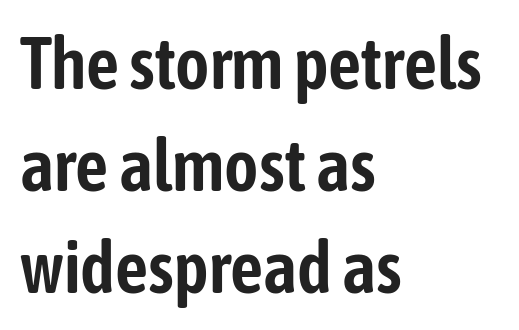
{"serif": "no", "italic": "no", "width": "condensed", "stroke_contrast": "low", "x_height": "medium", "monospaced": "no", "underline": "no", "align": "left", "line_spacing": "normal", "line_spacing_ratio": 1.4, "letter_spacing": "normal", "letter_spacing_em": 0.0, "glyph_px": 73}
